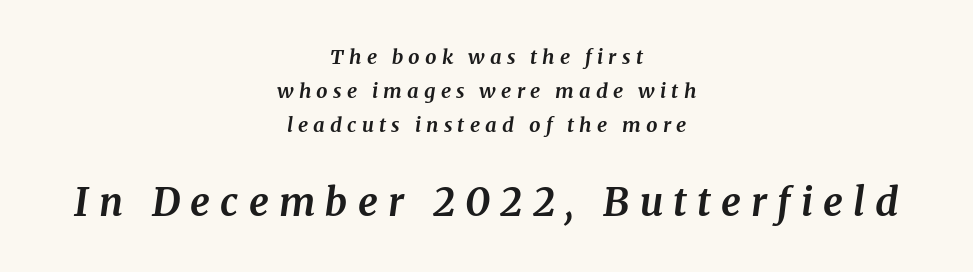
Here the second block reads like a headline and the first like body copy. Weight: bold. The space between consecutive lines is moderate. The passage is arranged like a title page — every line centered.
